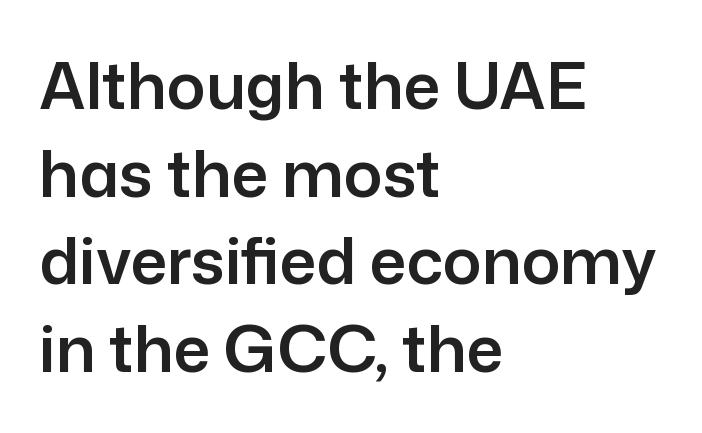
{"serif": "no", "italic": "no", "width": "normal", "stroke_contrast": "low", "x_height": "medium", "monospaced": "no", "underline": "no", "align": "left", "line_spacing": "normal", "line_spacing_ratio": 1.37, "letter_spacing": "normal", "letter_spacing_em": 0.0, "glyph_px": 64}
